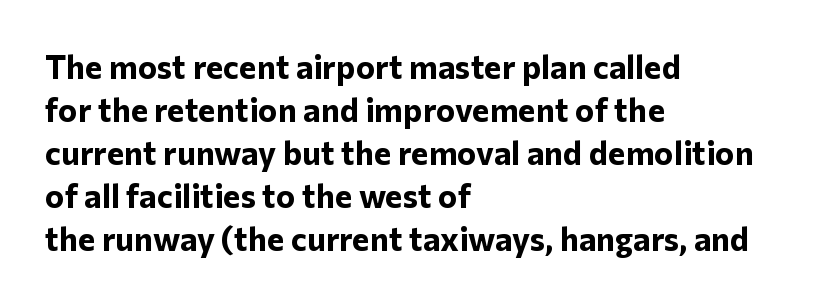
Layout note: lines flush left. Strokes here are thick enough to call this a true bold. The font family rendered here belongs to the sans-serif group. The area under the type is left untouched.
